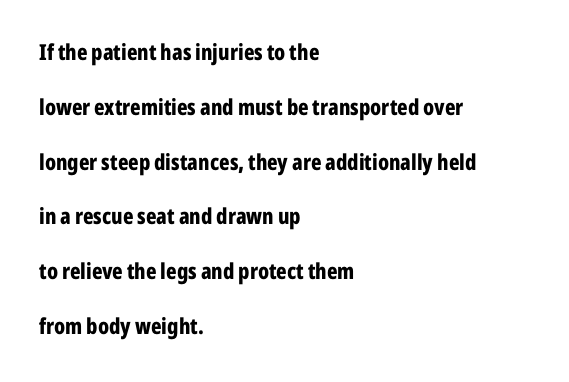
The image shows 22 px bold type, upright; set left-aligned, loose line spacing (2.49x), normal letter spacing, not underlined.
